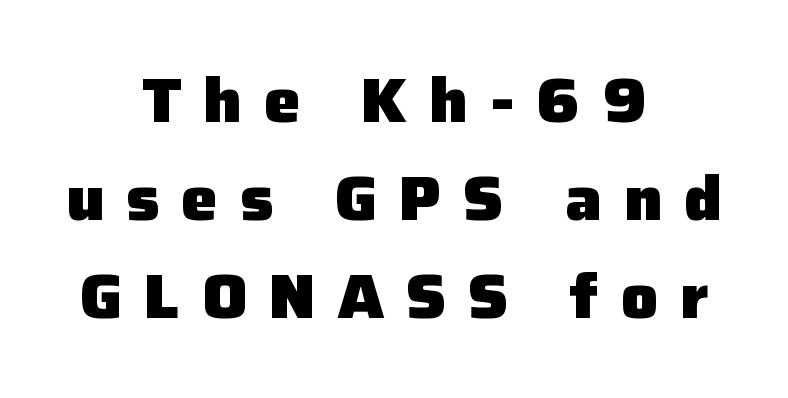
Compared with a flush-left layout, this one balances lines on the center instead. Proportional: the letters do not fall into vertical columns. The face used here is a sans, in the tradition of grotesques and geometrics. This sample uses expanded letter spacing, leaving extra air between glyphs. Caption: bold face, heavy strokes. A typesetter would mark this as roman, not italic.
